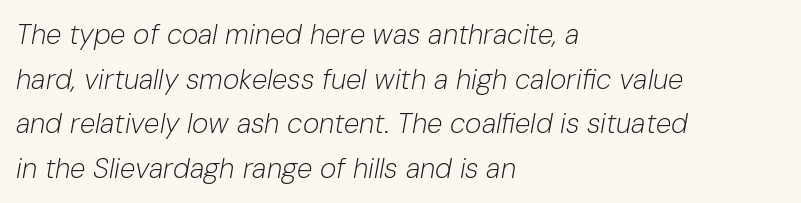
The image shows 28 px light type, italic (leaning right); set left-aligned, normal line spacing (1.59x), normal letter spacing, not underlined; low stroke contrast and a medium x-height.
